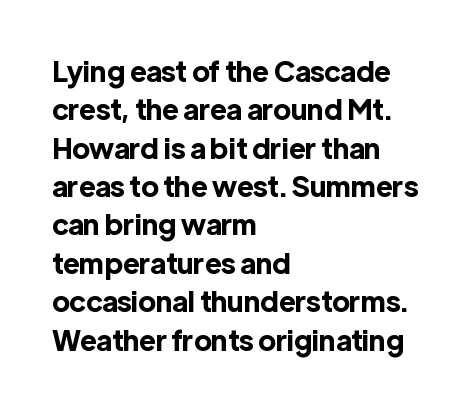
Anything drawn beneath the words? Only blank space. The setting favours the left margin, as ordinary paragraphs usually do. The type family on display is of the sans-serif kind. Each word holds together tightly as a unit, with standard inter-letter gaps.
